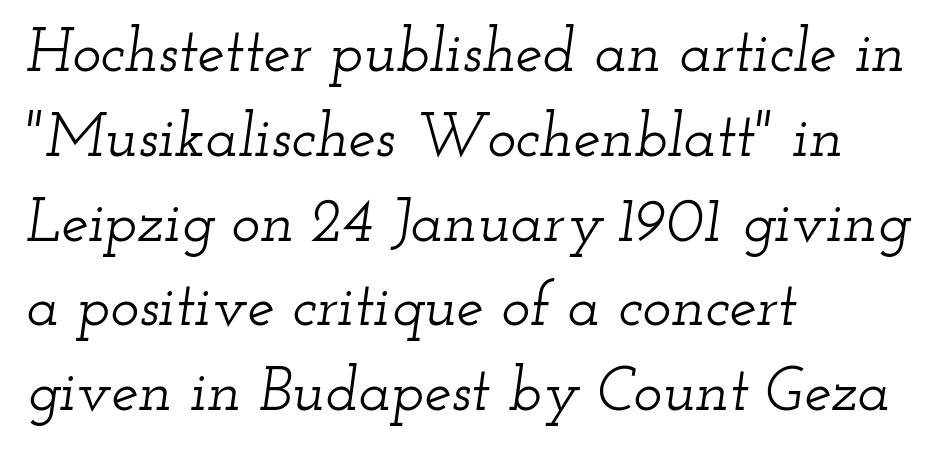
Q: Is the text italic (slanted)? A: Yes, it leans right by about 12 degrees.
Q: Is the typeface a serif or a sans-serif typeface? A: Serif.
Q: Is the text underlined? A: No.
Q: How is the paragraph aligned? A: Left-aligned.
Q: Is the spacing between letters normal or unusually wide? A: Normal.
Q: Is the spacing between lines tight, normal or loose? A: Normal.
Q: Width (condensed, normal, or wide)? A: Wide.
Q: Stroke contrast? A: Low.
Q: x-height? A: Small.
Q: Monospaced? A: No.
